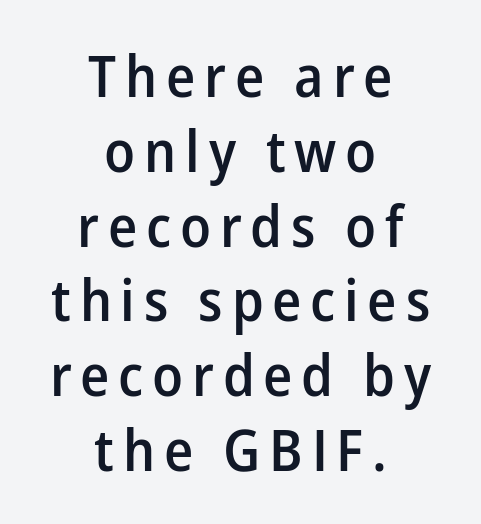
The image shows 58 px semibold sans-serif type, upright; set centered, normal line spacing (1.29x), not underlined; low stroke contrast and a medium x-height.
